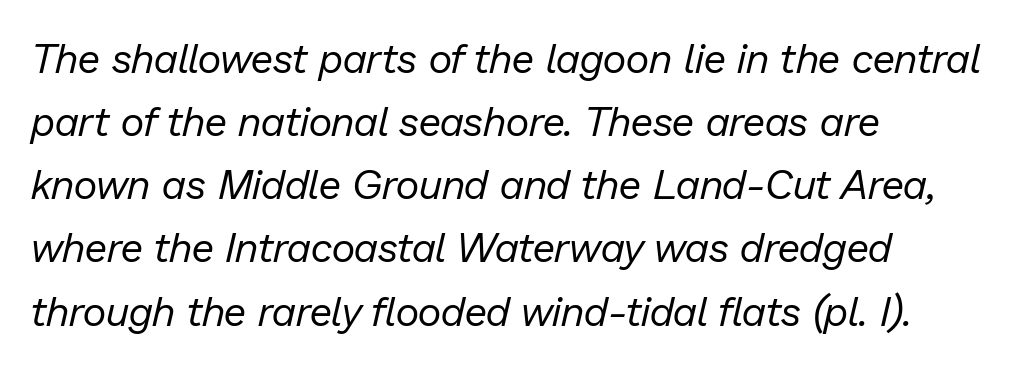
The image shows 41 px regular-weight type, italic (leaning right); set left-aligned, normal line spacing (1.54x), normal letter spacing, not underlined; low stroke contrast and a medium x-height.
